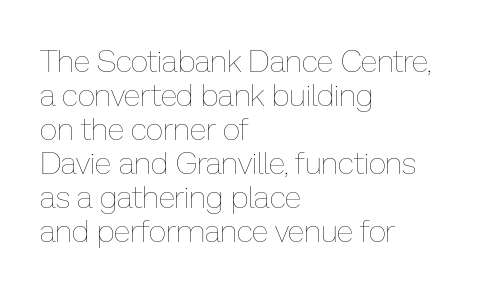
{"italic": "no", "bold": "no", "weight": "thin", "width": "normal", "stroke_contrast": "low", "x_height": "medium", "monospaced": "no", "underline": "no", "align": "left", "line_spacing": "tight", "line_spacing_ratio": 1.1, "letter_spacing": "normal", "letter_spacing_em": 0.0, "glyph_px": 31}
